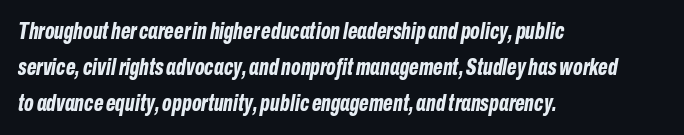
The image shows 23 px bold type, italic (leaning right); set left-aligned, normal line spacing (1.57x), normal letter spacing, not underlined.
